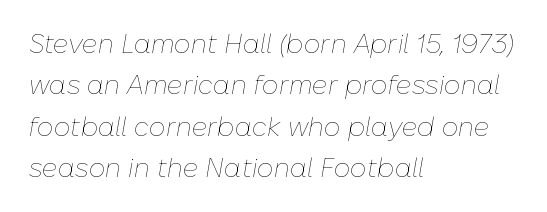
Horizontal bands of white between lines are of average thickness. Has an underline been added? It has not. The ragged edge is on the right, which tells us the setting is flush left. The rendering keeps characters at their native spacing. The axis of the letterforms is tilted away from vertical. Heft: none added — not bold.
